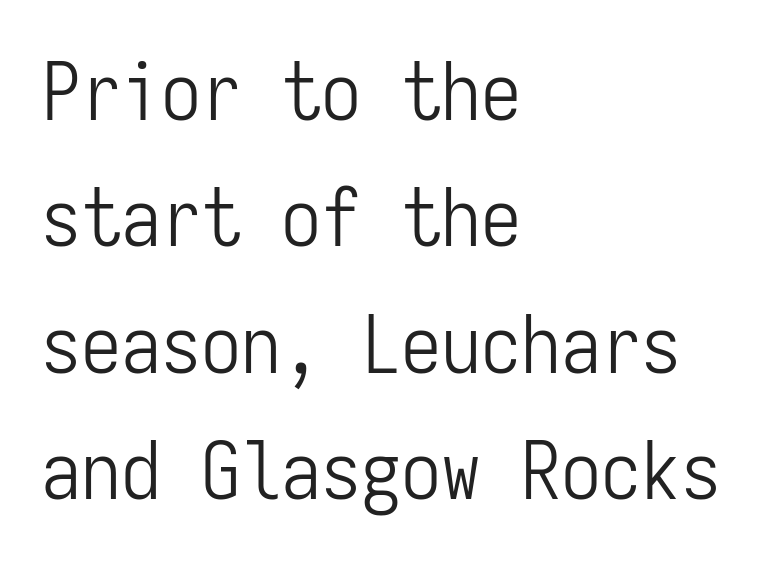
{"serif": "no", "italic": "no", "bold": "no", "weight": "light", "width": "condensed", "stroke_contrast": "low", "x_height": "medium", "monospaced": "yes", "underline": "no", "align": "left", "line_spacing": "normal", "line_spacing_ratio": 1.58, "letter_spacing": "normal", "letter_spacing_em": 0.0, "glyph_px": 80}
